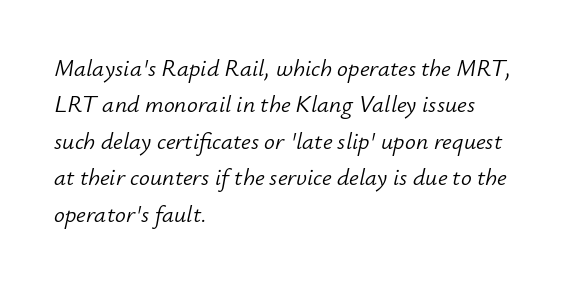
Q: Is the text bold? A: No.
Q: Is the text italic (slanted)? A: Yes, it leans right by about 12 degrees.
Q: Is the text underlined? A: No.
Q: How is the paragraph aligned? A: Left-aligned.
Q: Is the spacing between letters normal or unusually wide? A: Normal.
Q: Is the spacing between lines tight, normal or loose? A: Normal.
